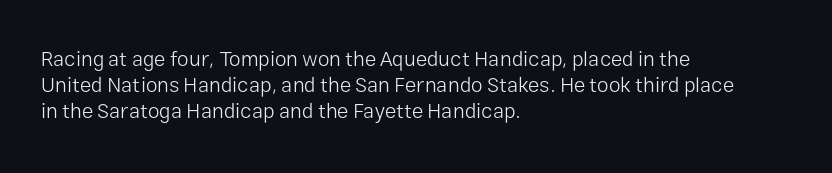
Does extra space separate the letters? No, they use regular spacing. Layout note: lines flush left. The area under the type is left untouched. This reads as an unemphasized weight, regular at the heaviest. This is roman type, the default non-slanted kind. Vertical spacing — default.
